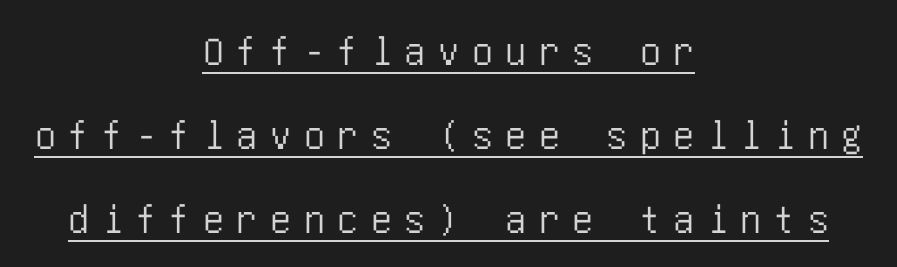
The image shows 42 px condensed sans-serif type, upright; set centered, loose line spacing (2.0x), unusually wide letter spacing (+0.3 em), underlined; low stroke contrast and a large x-height.
